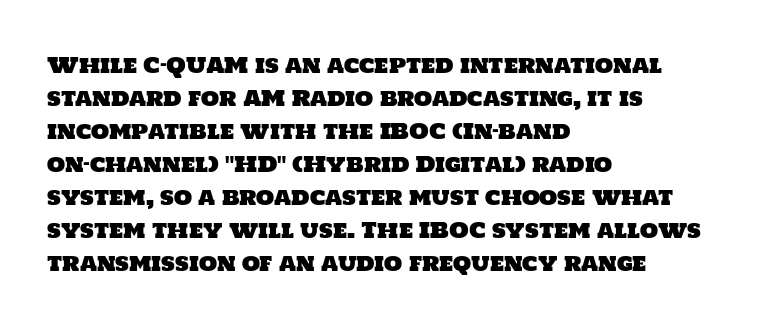
{"underline": "no", "align": "left", "line_spacing": "normal", "line_spacing_ratio": 1.57, "letter_spacing": "normal", "letter_spacing_em": 0.0, "glyph_px": 21}
